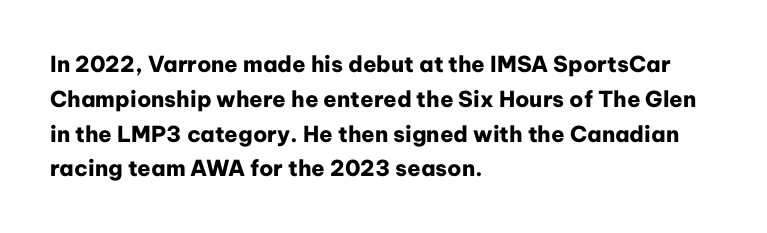
The image shows 22 px bold type, upright; set left-aligned, normal line spacing (1.58x), normal letter spacing, not underlined.
